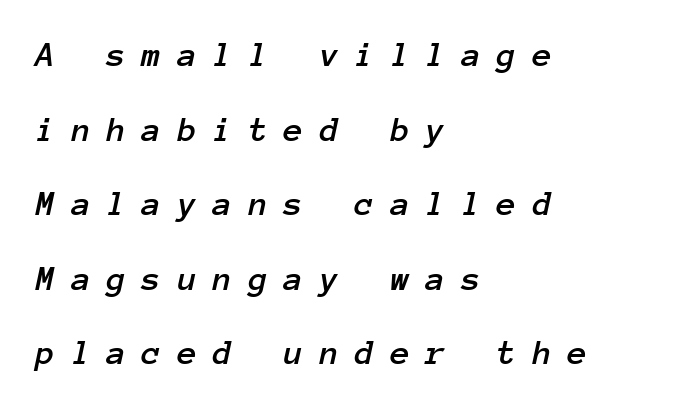
Q: Is the text italic (slanted)? A: Yes, it leans right by about 12 degrees.
Q: Is the text underlined? A: No.
Q: How is the paragraph aligned? A: Left-aligned.
Q: Is the spacing between letters normal or unusually wide? A: Unusually wide.
Q: Is the spacing between lines tight, normal or loose? A: Loose.
Q: Width (condensed, normal, or wide)? A: Normal.
Q: Stroke contrast? A: Low.
Q: x-height? A: Medium.
Q: Monospaced? A: Yes.
